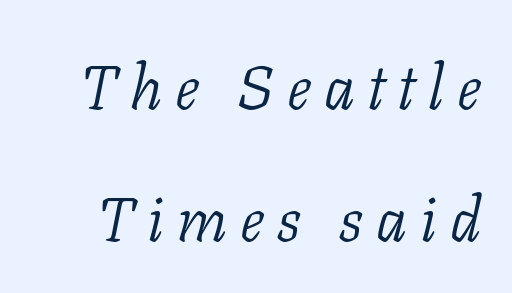
Q: Is the text bold? A: No.
Q: Is the text italic (slanted)? A: Yes, it leans right by about 11 degrees.
Q: Is the typeface a serif or a sans-serif typeface? A: Serif.
Q: Is the text underlined? A: No.
Q: Is the spacing between letters normal or unusually wide? A: Unusually wide.
Q: Is the spacing between lines tight, normal or loose? A: Loose.
Q: Width (condensed, normal, or wide)? A: Normal.
Q: Stroke contrast? A: Low.
Q: x-height? A: Medium.
Q: Monospaced? A: No.
